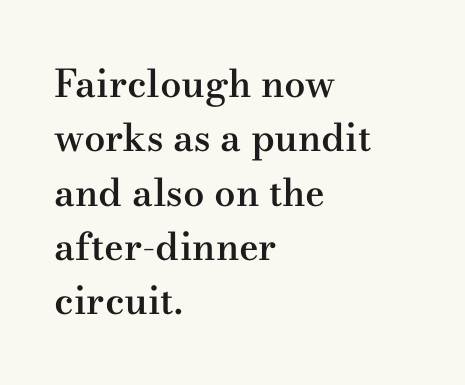
Q: Is the text bold? A: Semi-bold.
Q: Is the text italic (slanted)? A: No, it is upright.
Q: Is the typeface a serif or a sans-serif typeface? A: Serif.
Q: Is the text underlined? A: No.
Q: How is the paragraph aligned? A: Left-aligned.
Q: Is the spacing between letters normal or unusually wide? A: Normal.
Q: Is the spacing between lines tight, normal or loose? A: Normal.
Q: Width (condensed, normal, or wide)? A: Wide.
Q: Stroke contrast? A: Medium.
Q: x-height? A: Small.
Q: Monospaced? A: No.
